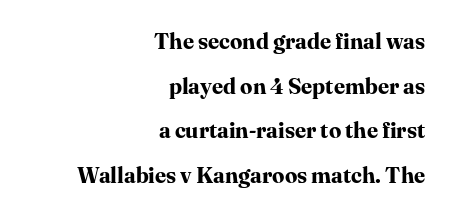
Strong, thick strokes mark this as bold type. The specimen reads as upright at a glance. The zone under the glyphs is completely vacant. What's the leading like? Stretched, with rows far apart. Words appear dense and cohesive because spacing is normal.
